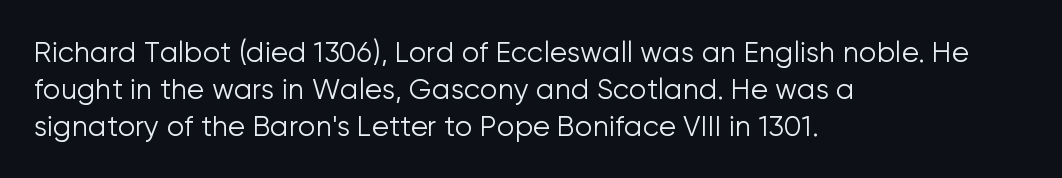
{"serif": "no", "italic": "no", "bold": "no", "weight": "light", "width": "normal", "stroke_contrast": "low", "x_height": "medium", "monospaced": "no", "underline": "no", "align": "left", "line_spacing": "normal", "line_spacing_ratio": 1.33, "letter_spacing": "normal", "letter_spacing_em": 0.0, "glyph_px": 28}
